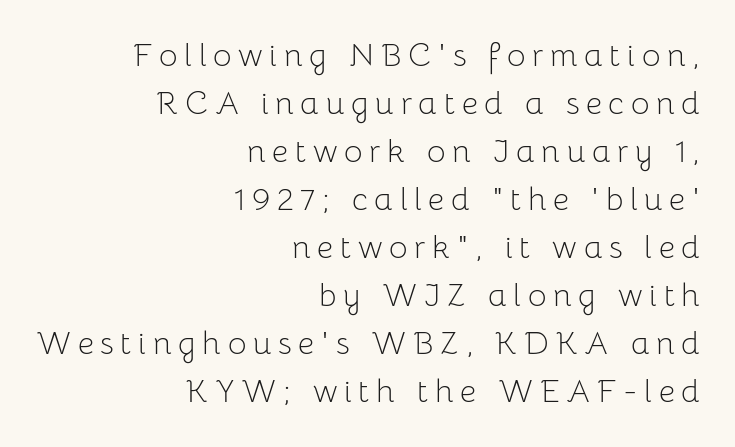
{"serif": "no", "italic": "no", "bold": "no", "weight": "light", "width": "normal", "stroke_contrast": "low", "x_height": "medium", "monospaced": "no", "underline": "no", "align": "right", "line_spacing": "normal", "line_spacing_ratio": 1.5, "letter_spacing": "wide", "letter_spacing_em": 0.21, "glyph_px": 32}
